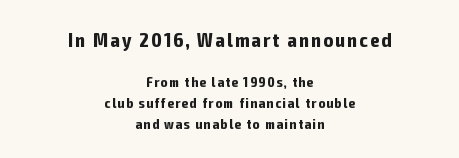
Q: Is the text bold? A: Yes.
Q: Is the text italic (slanted)? A: No, it is upright.
Q: Is the text underlined? A: No.
Q: How is the paragraph aligned? A: Centered.
Q: Is the spacing between lines tight, normal or loose? A: Normal.
Q: Which block of text is set in a larger size, the first (top) or the second (bottom)? A: The first (top) one.
